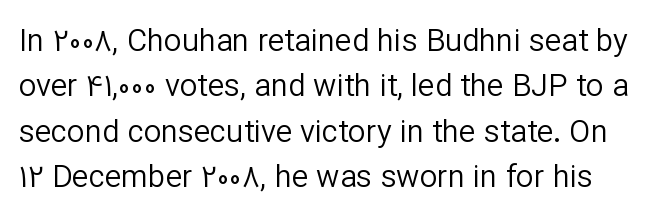
{"serif": "no", "italic": "no", "bold": "no", "weight": "regular", "width": "normal", "stroke_contrast": "low", "x_height": "medium", "monospaced": "no", "underline": "no", "line_spacing": "normal", "line_spacing_ratio": 1.46, "letter_spacing": "normal", "letter_spacing_em": 0.0, "glyph_px": 31}
